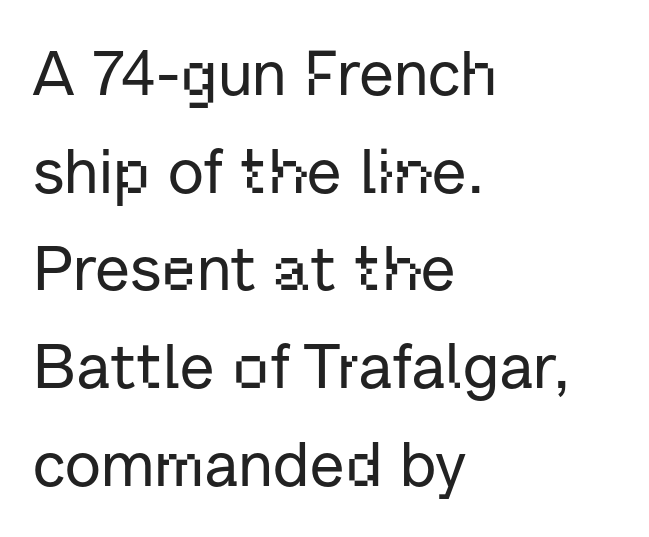
The gaps between neighbouring characters are ordinary and unremarkable. This is sans-serif lettering, the kind often seen on screens and signage. Notice how the stems are strictly vertical — no italics here. These lines are rendered in a variable-pitch font.
